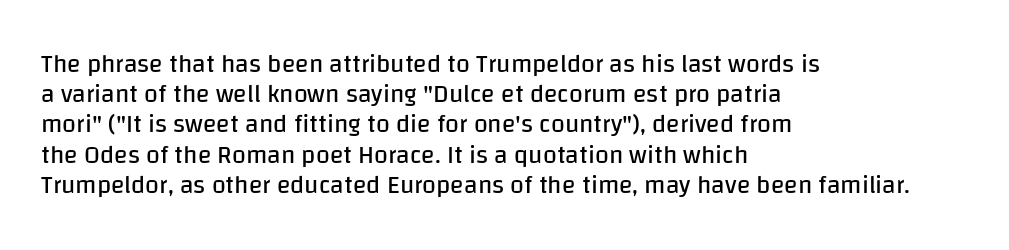
{"italic": "no", "bold": "no", "underline": "no", "align": "left", "line_spacing_ratio": 1.21, "letter_spacing": "normal", "letter_spacing_em": 0.0, "glyph_px": 25}
